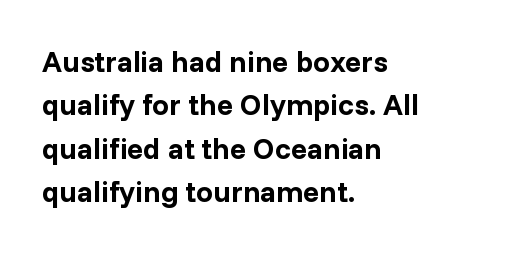
Words float on clear page, feet unadorned. Vertical strokes here are truly vertical. Typographic density is high because the face is bold. Spacing between characters is what you'd get straight out of the box. Every row of glyphs begins at an identical x-position on the left.
